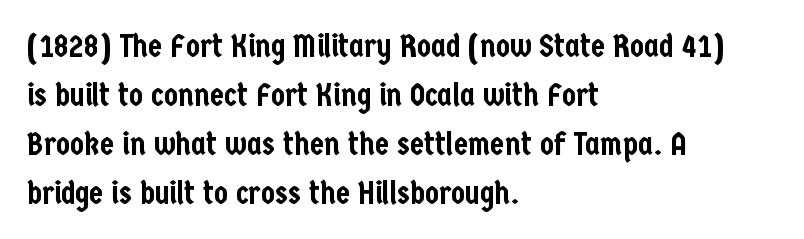
The image shows 32 px condensed sans-serif type, upright; set left-aligned, normal line spacing (1.53x), normal letter spacing, not underlined; low stroke contrast and a medium x-height.
